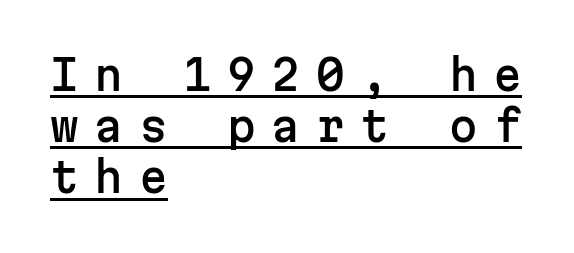
Q: Is the text italic (slanted)? A: No, it is upright.
Q: Is the typeface a serif or a sans-serif typeface? A: Sans-serif.
Q: Is the text underlined? A: Yes.
Q: How is the paragraph aligned? A: Left-aligned.
Q: Is the spacing between letters normal or unusually wide? A: Unusually wide.
Q: Is the spacing between lines tight, normal or loose? A: Normal.
Q: Width (condensed, normal, or wide)? A: Normal.
Q: Stroke contrast? A: Low.
Q: x-height? A: Medium.
Q: Monospaced? A: Yes.
